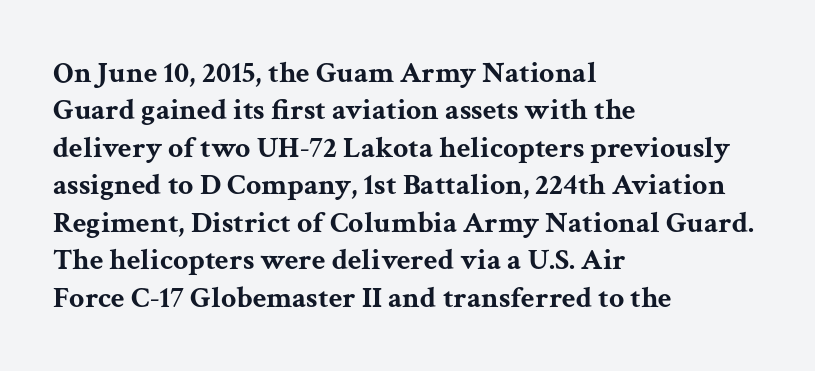
Q: Is the text bold? A: Yes.
Q: Is the text italic (slanted)? A: No, it is upright.
Q: Is the typeface a serif or a sans-serif typeface? A: Serif.
Q: Is the text underlined? A: No.
Q: How is the paragraph aligned? A: Left-aligned.
Q: Is the spacing between letters normal or unusually wide? A: Normal.
Q: Is the spacing between lines tight, normal or loose? A: Normal.
Q: Width (condensed, normal, or wide)? A: Wide.
Q: Stroke contrast? A: Medium.
Q: x-height? A: Medium.
Q: Monospaced? A: No.
